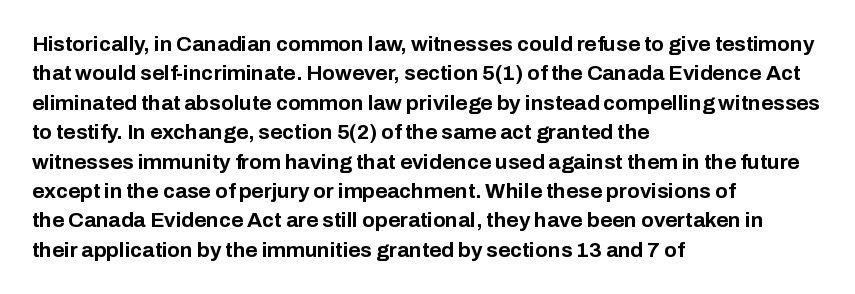
Q: Is the text bold? A: Yes.
Q: Is the text italic (slanted)? A: No, it is upright.
Q: Is the text underlined? A: No.
Q: How is the paragraph aligned? A: Left-aligned.
Q: Is the spacing between letters normal or unusually wide? A: Normal.
Q: Is the spacing between lines tight, normal or loose? A: Normal.
